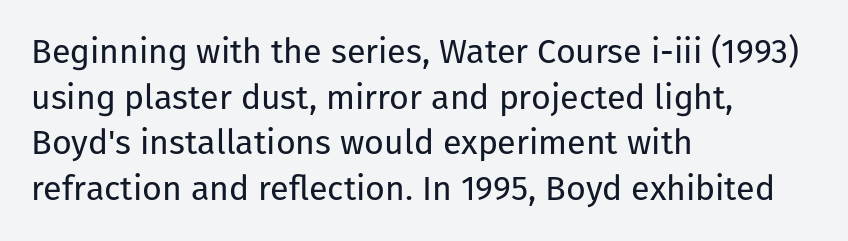
The image shows 34 px regular-weight sans-serif type, upright; set left-aligned, normal line spacing (1.34x), normal letter spacing, not underlined; low stroke contrast and a medium x-height.
